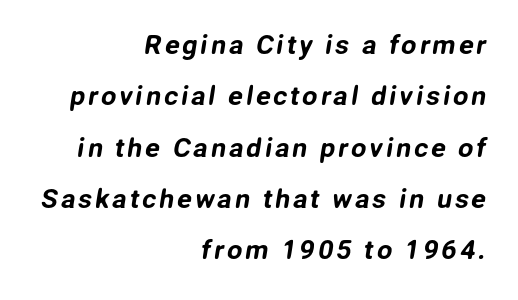
This rendering features lettering with no underline. Baseline-to-baseline distance is far greater than the letter height. Short and long lines alike share a common ending point at right.
